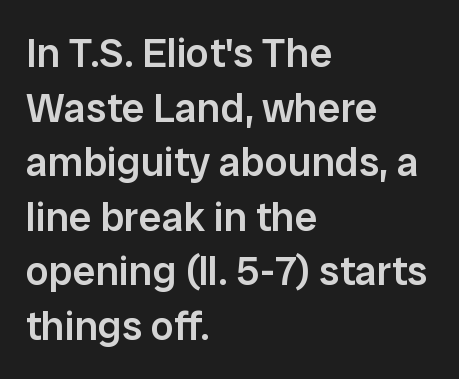
The image shows 41 px semibold sans-serif type, upright; set left-aligned, normal line spacing (1.33x), normal letter spacing, not underlined; low stroke contrast and a medium x-height.
